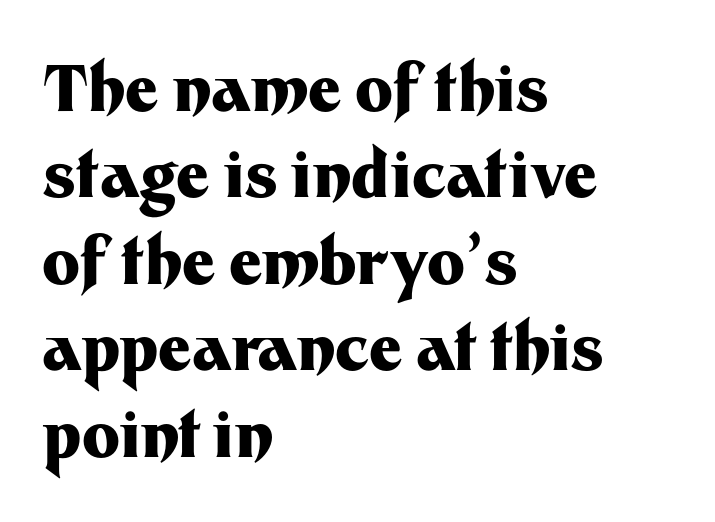
The image shows 64 px heavy sans-serif type, upright; set left-aligned, normal line spacing (1.35x), normal letter spacing, not underlined; medium stroke contrast and a medium x-height.
